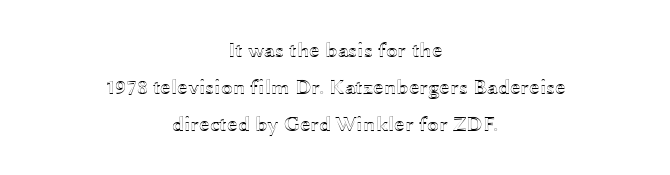
{"italic": "no", "underline": "no", "align": "center", "line_spacing_ratio": 1.76, "letter_spacing": "normal", "letter_spacing_em": 0.0, "glyph_px": 21}
